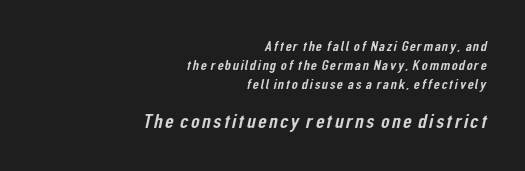
The image shows 20 px text type; set right-aligned, normal line spacing (1.35x), not underlined; the second (bottom) block is 1.43x larger.
